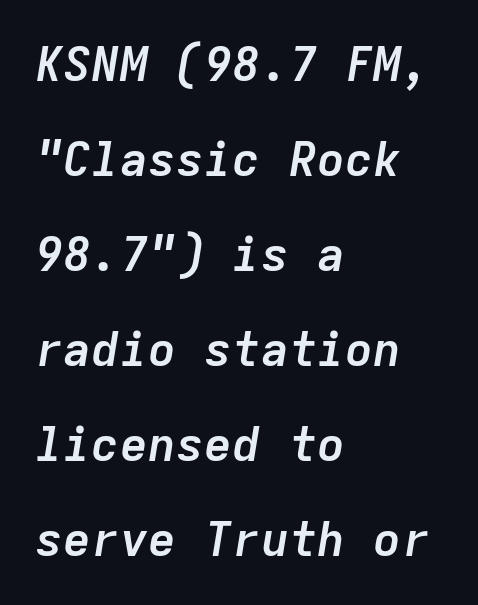
The image shows 47 px semibold type, italic (leaning right), monospaced; set left-aligned, loose line spacing (2.02x), normal letter spacing, not underlined; low stroke contrast and a medium x-height.
